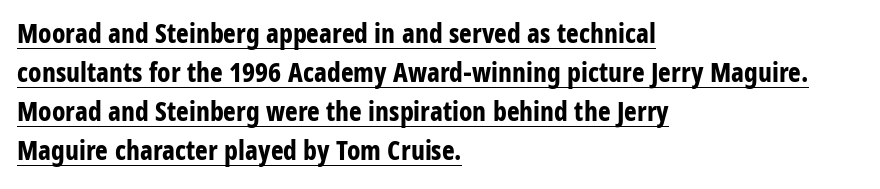
{"italic": "no", "bold": "yes", "underline": "yes", "align": "left", "line_spacing": "normal", "line_spacing_ratio": 1.45, "letter_spacing": "normal", "letter_spacing_em": 0.0, "glyph_px": 27}
